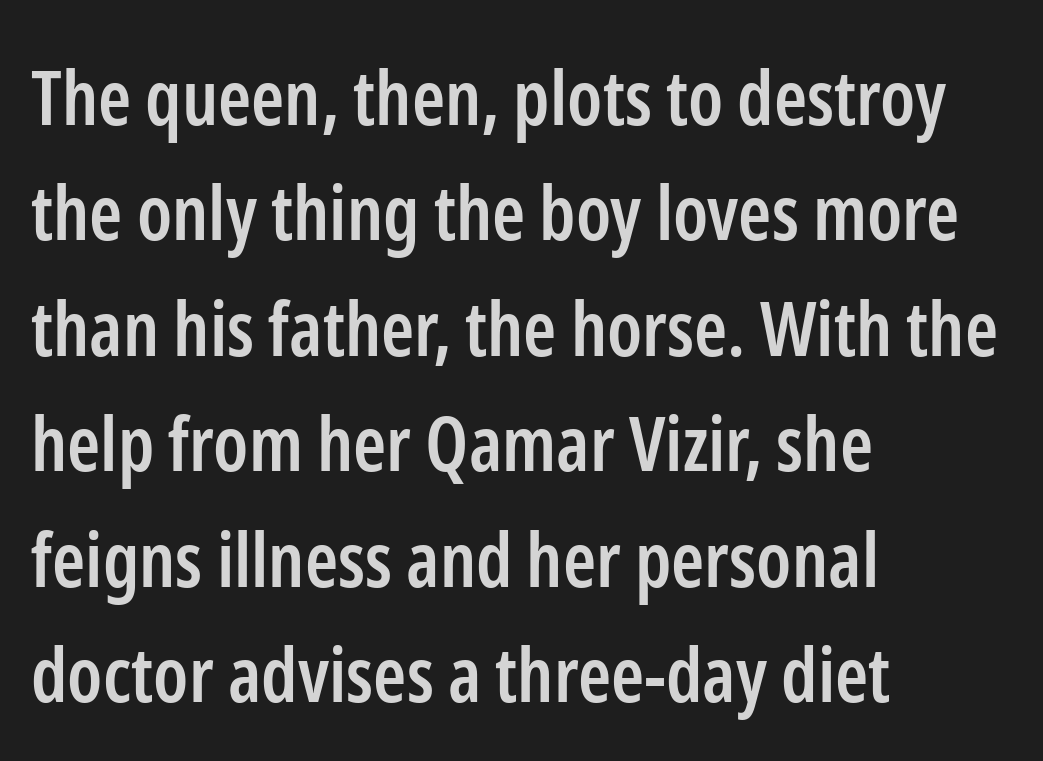
{"serif": "no", "italic": "no", "bold": "semi", "weight": "semibold", "width": "condensed", "stroke_contrast": "low", "x_height": "medium", "monospaced": "no", "underline": "no", "align": "left", "line_spacing": "normal", "line_spacing_ratio": 1.54, "letter_spacing": "normal", "letter_spacing_em": 0.0, "glyph_px": 75}
